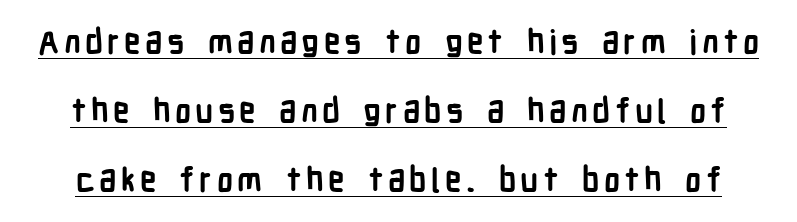
The image shows 33 px semibold, condensed sans-serif type, upright; set loose line spacing (2.09x), underlined; low stroke contrast and a medium x-height.
